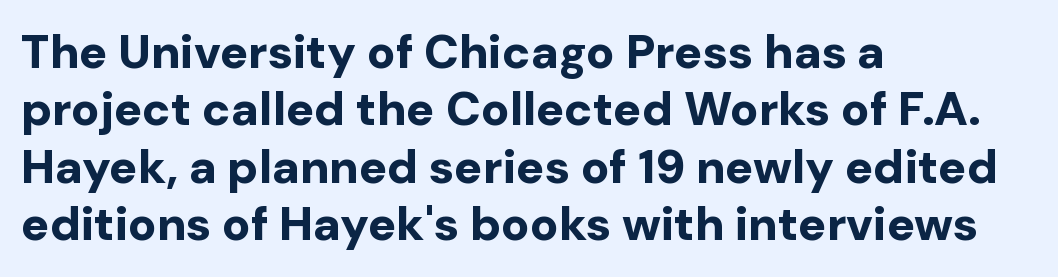
Q: Is the text bold? A: Yes.
Q: Is the text italic (slanted)? A: No, it is upright.
Q: Is the typeface a serif or a sans-serif typeface? A: Sans-serif.
Q: Is the text underlined? A: No.
Q: How is the paragraph aligned? A: Left-aligned.
Q: Is the spacing between letters normal or unusually wide? A: Normal.
Q: Width (condensed, normal, or wide)? A: Normal.
Q: Stroke contrast? A: Low.
Q: x-height? A: Medium.
Q: Monospaced? A: No.
